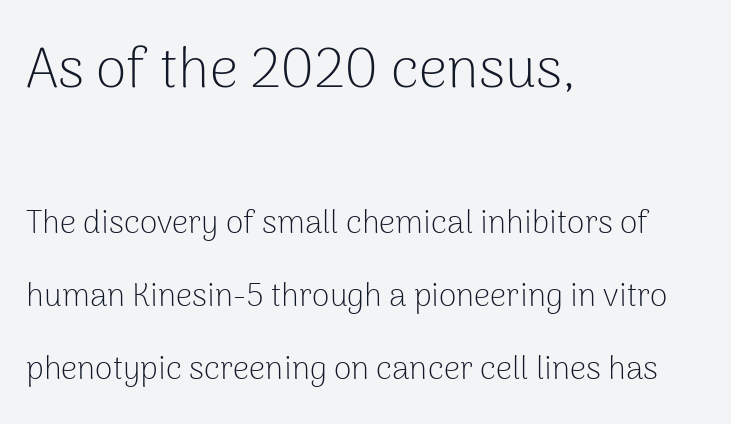
Q: Is the text bold? A: No.
Q: Is the text italic (slanted)? A: No, it is upright.
Q: Is the typeface a serif or a sans-serif typeface? A: Sans-serif.
Q: Is the text underlined? A: No.
Q: How is the paragraph aligned? A: Left-aligned.
Q: Is the spacing between letters normal or unusually wide? A: Normal.
Q: Is the spacing between lines tight, normal or loose? A: Loose.
Q: Which block of text is set in a larger size, the first (top) or the second (bottom)? A: The first (top) one.
Q: Width (condensed, normal, or wide)? A: Normal.
Q: Stroke contrast? A: Low.
Q: x-height? A: Medium.
Q: Monospaced? A: No.
